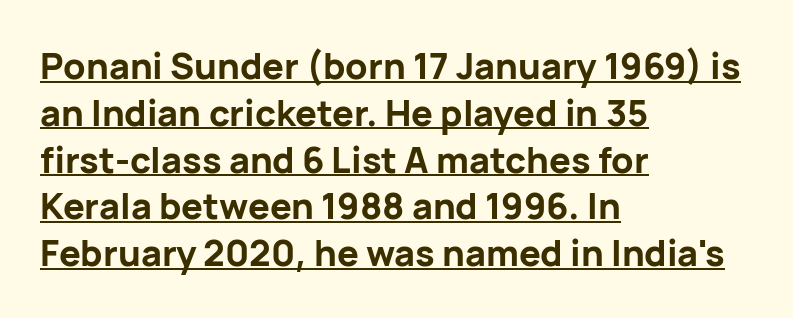
The image shows 36 px bold sans-serif type, upright; set left-aligned, normal line spacing (1.3x), normal letter spacing, underlined; low stroke contrast and a medium x-height.
